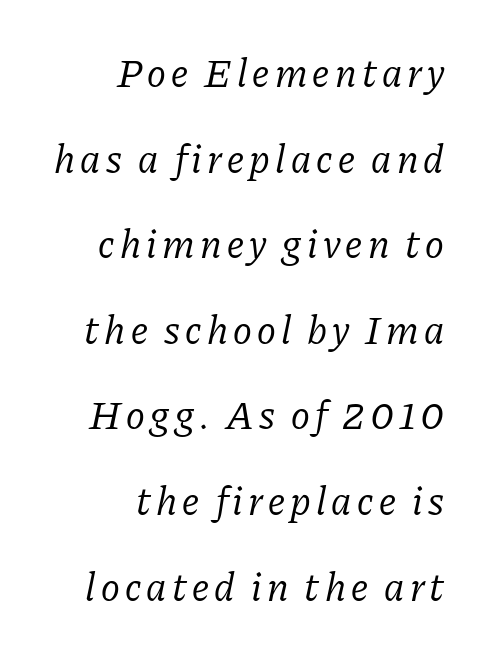
{"serif": "yes", "italic": "yes", "lean": "right", "slant_degrees": 11, "bold": "no", "weight": "regular", "width": "normal", "stroke_contrast": "low", "x_height": "medium", "monospaced": "no", "underline": "no", "align": "right", "line_spacing": "loose", "line_spacing_ratio": 2.14, "glyph_px": 40}
